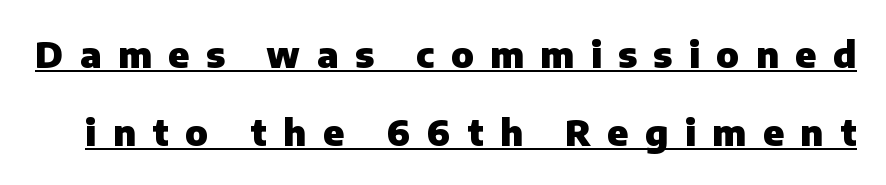
{"serif": "no", "italic": "no", "bold": "yes", "weight": "heavy", "width": "normal", "stroke_contrast": "low", "x_height": "medium", "monospaced": "no", "underline": "yes", "line_spacing": "loose", "line_spacing_ratio": 2.17, "letter_spacing": "wide", "letter_spacing_em": 0.46, "glyph_px": 36}
